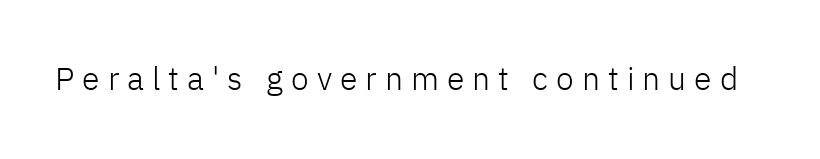
Q: Is the text bold? A: No.
Q: Is the text italic (slanted)? A: No, it is upright.
Q: Is the typeface a serif or a sans-serif typeface? A: Sans-serif.
Q: Is the text underlined? A: No.
Q: Is the spacing between letters normal or unusually wide? A: Unusually wide.
Q: Width (condensed, normal, or wide)? A: Normal.
Q: Stroke contrast? A: Low.
Q: x-height? A: Medium.
Q: Monospaced? A: No.
